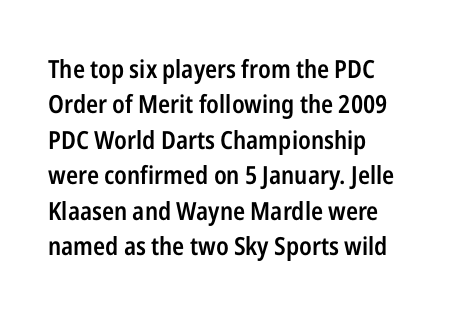
Q: Is the text bold? A: Semi-bold.
Q: Is the text italic (slanted)? A: No, it is upright.
Q: Is the text underlined? A: No.
Q: How is the paragraph aligned? A: Left-aligned.
Q: Is the spacing between letters normal or unusually wide? A: Normal.
Q: Is the spacing between lines tight, normal or loose? A: Normal.
